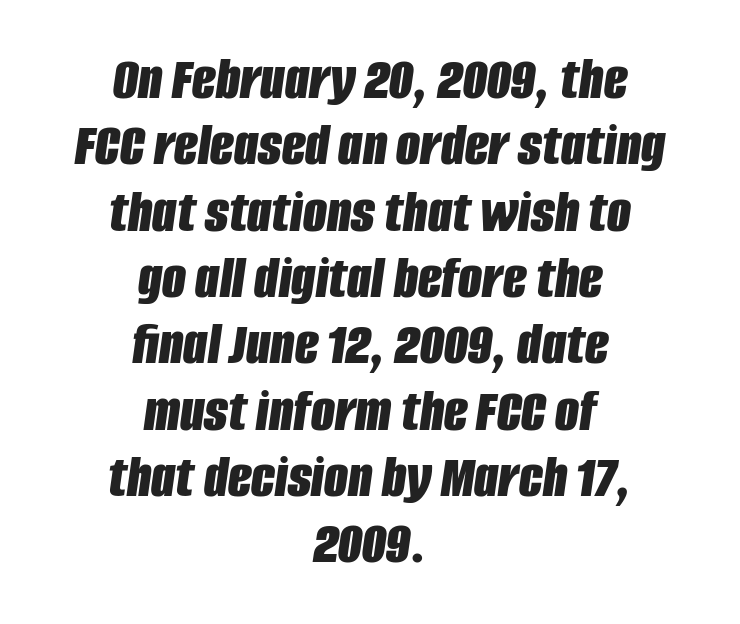
The image shows 62 px bold, condensed type, italic (leaning right); set centered, tight line spacing (1.07x), normal letter spacing, not underlined; low stroke contrast and a large x-height.
